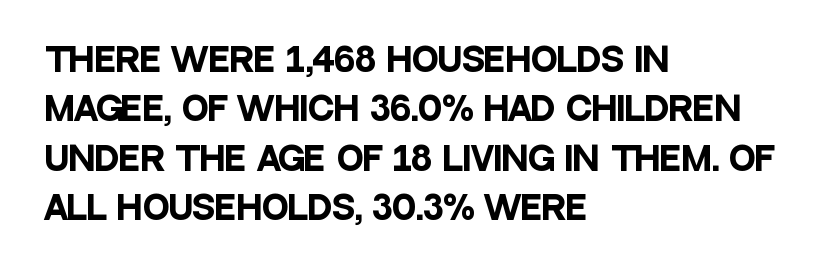
The image shows 32 px heavy, condensed sans-serif type, upright; set left-aligned, normal line spacing (1.54x), normal letter spacing, not underlined; low stroke contrast and a large x-height.
